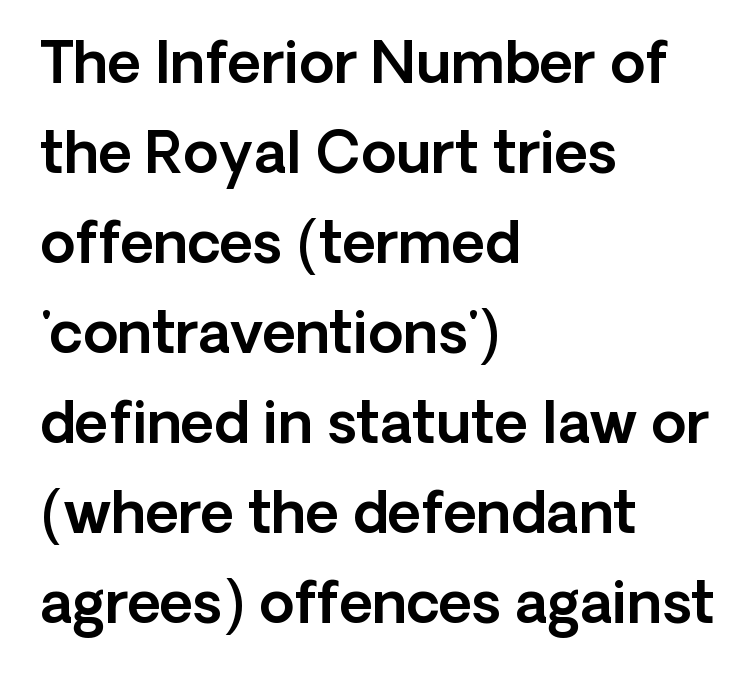
The image shows 57 px sans-serif type, upright; set left-aligned, normal line spacing (1.58x), normal letter spacing, not underlined; a medium x-height.
